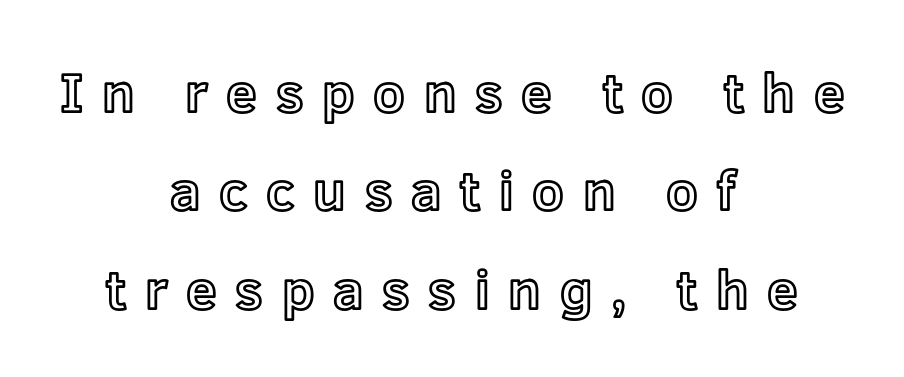
Q: Is the text italic (slanted)? A: No, it is upright.
Q: Is the text underlined? A: No.
Q: How is the paragraph aligned? A: Centered.
Q: Is the spacing between letters normal or unusually wide? A: Unusually wide.
Q: Width (condensed, normal, or wide)? A: Normal.
Q: x-height? A: Medium.
Q: Monospaced? A: No.
